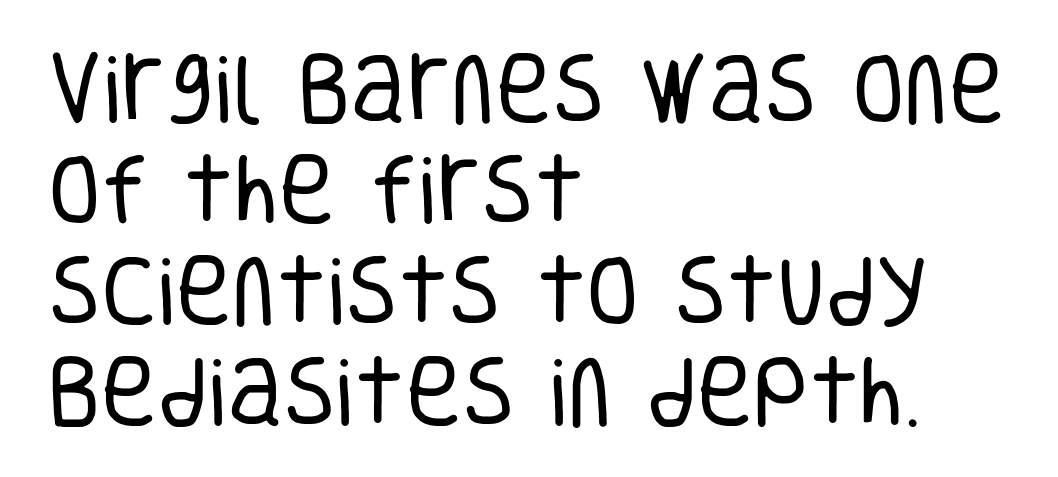
Visually the block forms a straight wall on the left and a jagged coastline on the right. Rendered with straight, roman letterforms. A clean baseline with only descenders dipping below it. Character widths vary here, with narrow letters taking less room than wide ones. Observe the absence of serifs on each vertical stroke in this sample.
